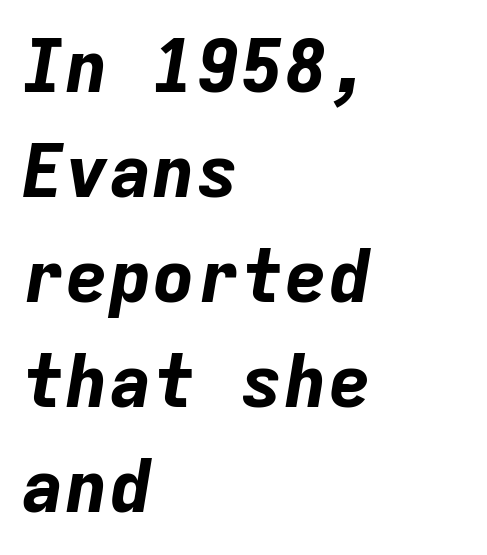
{"italic": "yes", "lean": "right", "slant_degrees": 9, "bold": "yes", "weight": "bold", "width": "normal", "stroke_contrast": "low", "x_height": "medium", "monospaced": "yes", "underline": "no", "align": "left", "line_spacing": "normal", "line_spacing_ratio": 1.44, "letter_spacing": "normal", "letter_spacing_em": 0.0, "glyph_px": 73}
